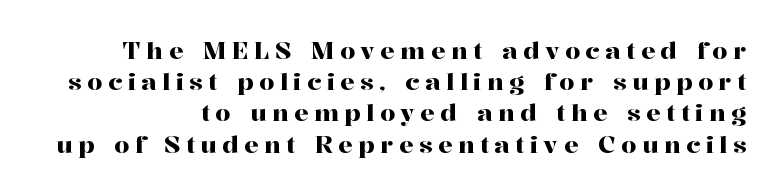
Every character sits straight up, as roman type does. The lines are quadded right. Baseline-to-baseline distance is the conventional proportion of letter height. The passage shown has open, widely tracked lettering throughout. Plain, unruled lines of type.
